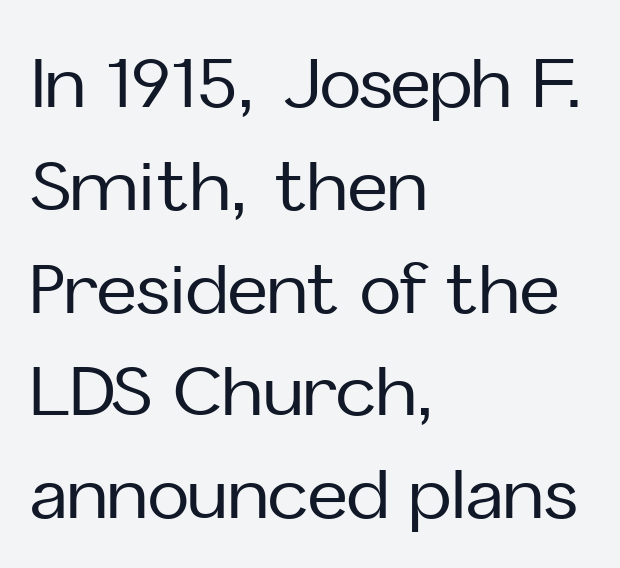
Q: Is the text italic (slanted)? A: No, it is upright.
Q: Is the typeface a serif or a sans-serif typeface? A: Sans-serif.
Q: Is the text underlined? A: No.
Q: How is the paragraph aligned? A: Left-aligned.
Q: Is the spacing between letters normal or unusually wide? A: Normal.
Q: Is the spacing between lines tight, normal or loose? A: Normal.
Q: Width (condensed, normal, or wide)? A: Normal.
Q: Stroke contrast? A: Low.
Q: x-height? A: Medium.
Q: Monospaced? A: No.
